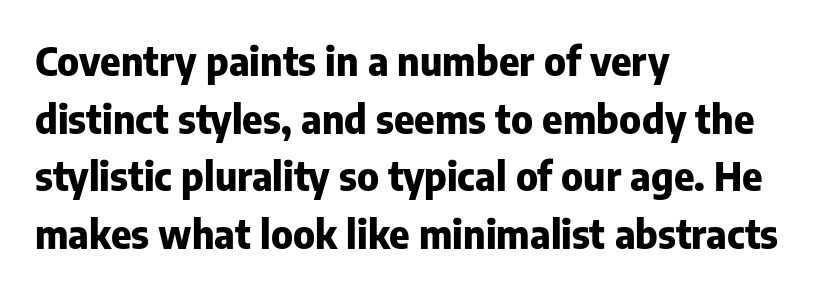
This sample keeps an unexceptional amount of space between lines. These lines stack with their left ends in a neat column. The characters display no serif detailing; their extremities are plain. The rendering uses natural spacing where letterforms have individual widths. In terms of weight, the rendering is a true, heavy bold.
